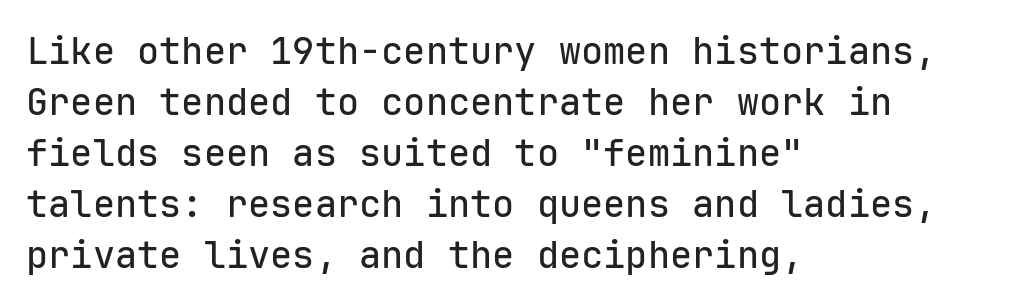
Each line starts at the same left margin while the right side varies. Are there feet on the stems? There aren't — it's a sans. The letters march in equal steps, a hallmark of fixed-pitch type. No italicization has been applied; the sample stays upright. The space beneath each line is pristine and unruled. Compared with typical paragraphs, the rows here are spaced about the same.
